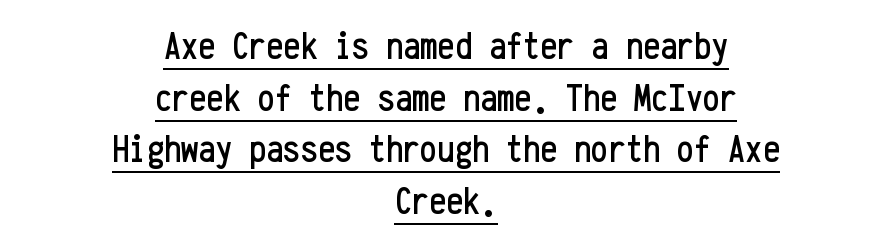
The image shows 38 px condensed sans-serif type, upright, monospaced; set centered, normal line spacing (1.36x), normal letter spacing, underlined; low stroke contrast and a medium x-height.
